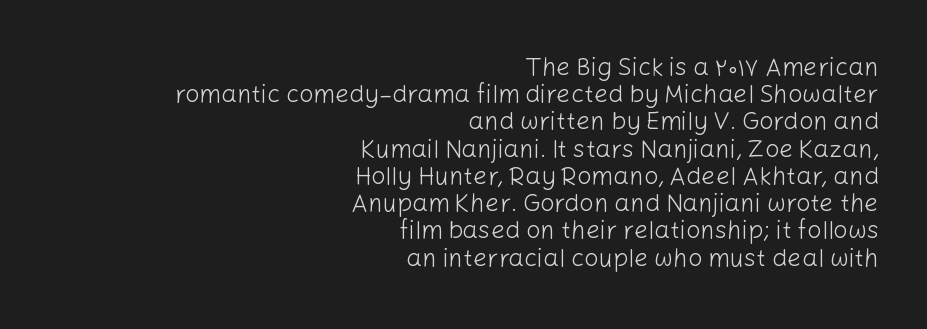
The image shows 25 px text type, upright; set right-aligned, tight line spacing (1.09x), normal letter spacing, not underlined.
